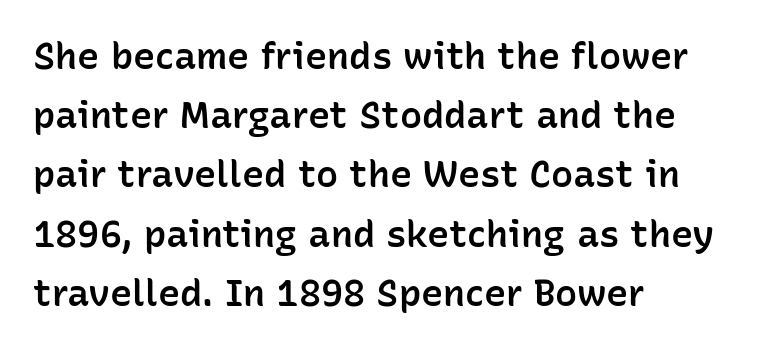
Underline: absent. The space between consecutive lines is moderate. A student would call this left alignment; a typographer would say flush left, rag right. Stroke terminals: plain, sans-serif.
